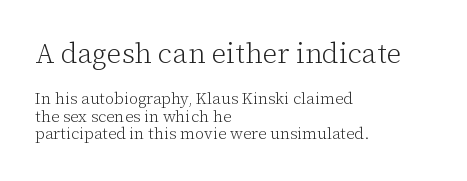
Q: Is the text bold? A: No.
Q: Is the text italic (slanted)? A: No, it is upright.
Q: Is the typeface a serif or a sans-serif typeface? A: Serif.
Q: Is the text underlined? A: No.
Q: How is the paragraph aligned? A: Left-aligned.
Q: Is the spacing between letters normal or unusually wide? A: Normal.
Q: Is the spacing between lines tight, normal or loose? A: Tight.
Q: Which block of text is set in a larger size, the first (top) or the second (bottom)? A: The first (top) one.
Q: Width (condensed, normal, or wide)? A: Normal.
Q: Stroke contrast? A: Low.
Q: x-height? A: Medium.
Q: Monospaced? A: No.
